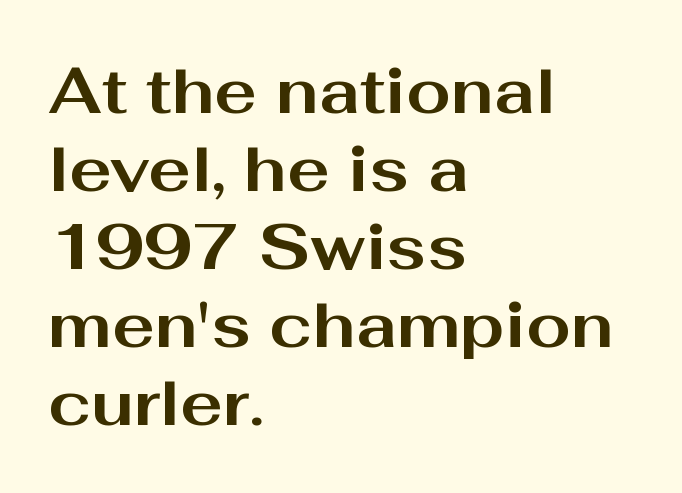
Q: Is the text bold? A: Yes.
Q: Is the text italic (slanted)? A: No, it is upright.
Q: Is the typeface a serif or a sans-serif typeface? A: Sans-serif.
Q: Is the text underlined? A: No.
Q: How is the paragraph aligned? A: Left-aligned.
Q: Is the spacing between letters normal or unusually wide? A: Normal.
Q: Width (condensed, normal, or wide)? A: Wide.
Q: Stroke contrast? A: Medium.
Q: x-height? A: Medium.
Q: Monospaced? A: No.
